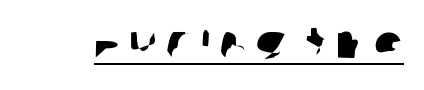
Q: Is the typeface a serif or a sans-serif typeface? A: Sans-serif.
Q: Is the text underlined? A: Yes.
Q: Width (condensed, normal, or wide)? A: Normal.
Q: Stroke contrast? A: Low.
Q: x-height? A: Large.
Q: Monospaced? A: No.
